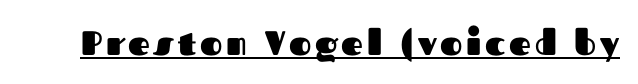
Q: Is the text bold? A: Yes.
Q: Is the text italic (slanted)? A: No, it is upright.
Q: Is the typeface a serif or a sans-serif typeface? A: Sans-serif.
Q: Is the text underlined? A: Yes.
Q: Width (condensed, normal, or wide)? A: Normal.
Q: Stroke contrast? A: Medium.
Q: x-height? A: Medium.
Q: Monospaced? A: No.
